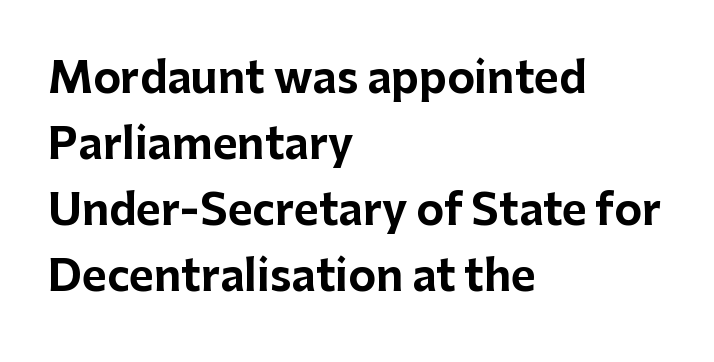
Q: Is the text bold? A: Yes.
Q: Is the text italic (slanted)? A: No, it is upright.
Q: Is the typeface a serif or a sans-serif typeface? A: Sans-serif.
Q: Is the text underlined? A: No.
Q: How is the paragraph aligned? A: Left-aligned.
Q: Is the spacing between letters normal or unusually wide? A: Normal.
Q: Is the spacing between lines tight, normal or loose? A: Normal.
Q: Width (condensed, normal, or wide)? A: Normal.
Q: Stroke contrast? A: Low.
Q: x-height? A: Medium.
Q: Monospaced? A: No.
